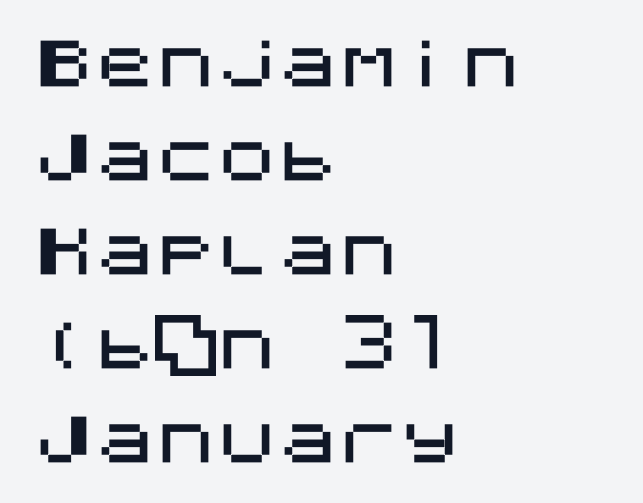
Q: Is the text italic (slanted)? A: No, it is upright.
Q: Is the typeface a serif or a sans-serif typeface? A: Sans-serif.
Q: Is the text underlined? A: No.
Q: How is the paragraph aligned? A: Left-aligned.
Q: Is the spacing between letters normal or unusually wide? A: Normal.
Q: Is the spacing between lines tight, normal or loose? A: Normal.
Q: Width (condensed, normal, or wide)? A: Normal.
Q: Stroke contrast? A: Medium.
Q: x-height? A: Large.
